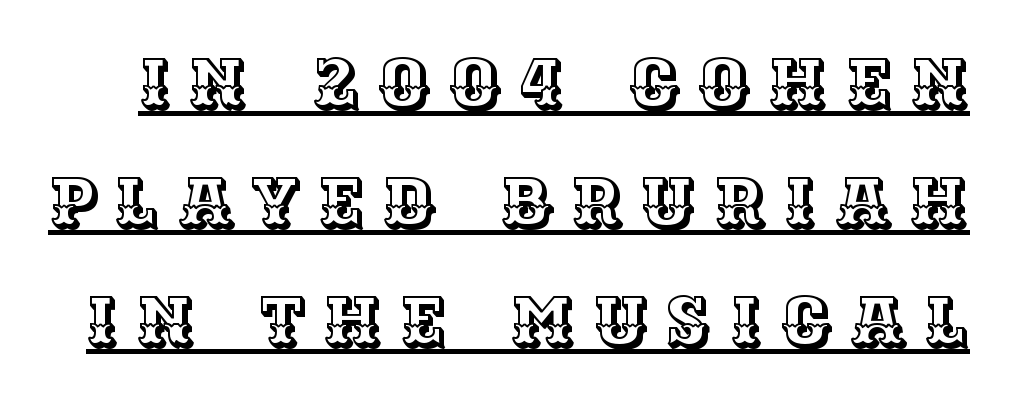
{"italic": "no", "width": "normal", "x_height": "large", "monospaced": "no", "underline": "yes", "line_spacing": "normal", "line_spacing_ratio": 1.7, "letter_spacing": "wide", "letter_spacing_em": 0.26, "glyph_px": 70}
